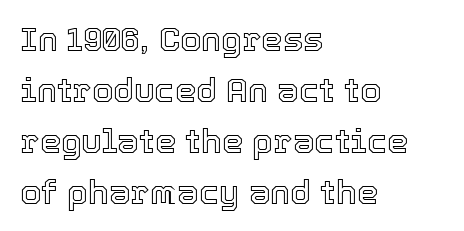
Each letter keeps its own natural width here, so spacing adapts to shape. The font's upright variant was chosen for this text. You could call the tracking neutral — neither tight nor loose. Words float on clear page, feet unadorned. All the whitespace from short lines collects on the right. Evenly set lines give the paragraph a standard silhouette.
